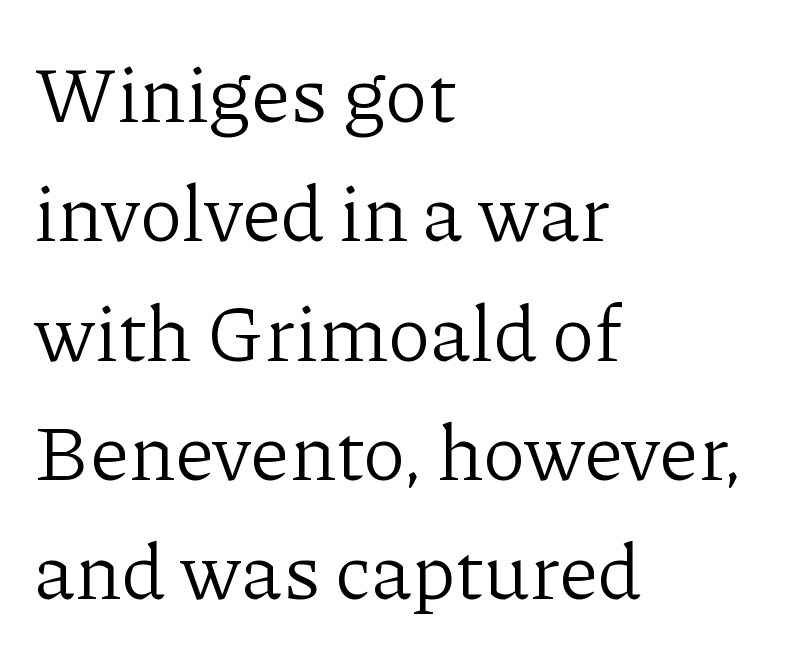
Nobody drew a line under any word here. No extra tracking has been applied to these lines. This sample uses a serif face. A classic flush-left, rag-right setting is used for this passage.
